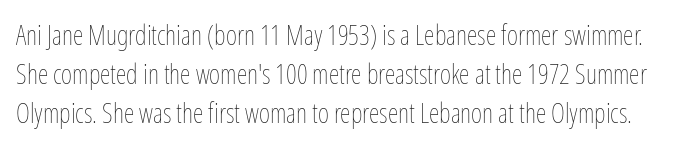
{"italic": "no", "bold": "no", "underline": "no", "line_spacing": "normal", "line_spacing_ratio": 1.45, "letter_spacing": "normal", "letter_spacing_em": 0.0, "glyph_px": 27}
